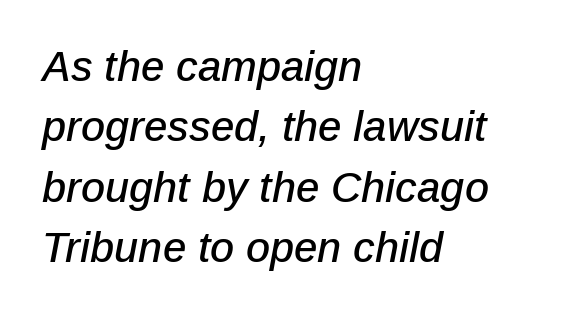
The image shows 42 px text type, italic (leaning right); set left-aligned, normal line spacing (1.44x), normal letter spacing, not underlined; low stroke contrast and a medium x-height.
